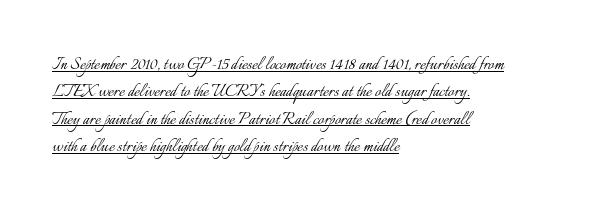
Q: Is the text bold? A: No.
Q: Is the text italic (slanted)? A: Yes.
Q: Is the text underlined? A: Yes.
Q: How is the paragraph aligned? A: Left-aligned.
Q: Is the spacing between letters normal or unusually wide? A: Normal.
Q: Is the spacing between lines tight, normal or loose? A: Normal.
